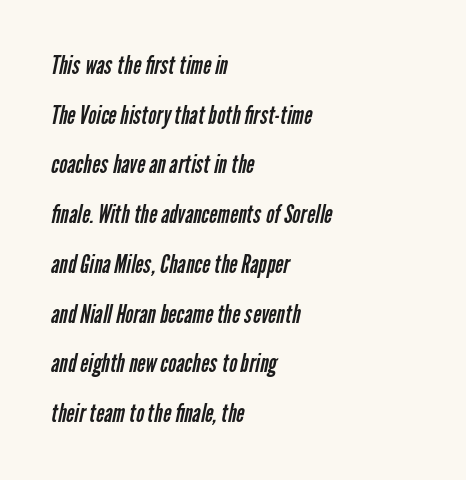
{"bold": "no", "underline": "no", "align": "left", "line_spacing": "loose", "line_spacing_ratio": 1.99, "letter_spacing": "normal", "letter_spacing_em": 0.0, "glyph_px": 25}
